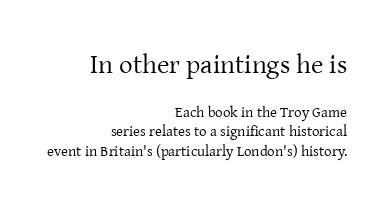
The image shows 27 px text type, upright; set right-aligned, normal line spacing (1.3x), normal letter spacing, not underlined; the first (top) block is 1.8x larger.
